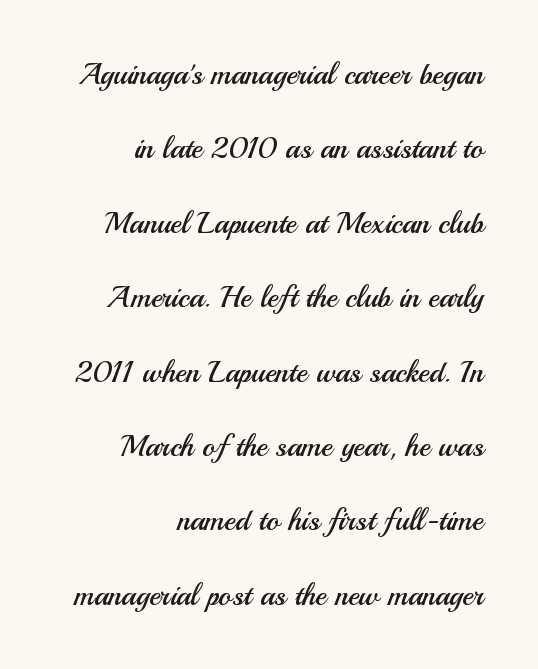
Q: Is the text bold? A: No.
Q: Is the text italic (slanted)? A: Yes.
Q: Is the typeface a serif or a sans-serif typeface? A: Sans-serif.
Q: Is the text underlined? A: No.
Q: How is the paragraph aligned? A: Right-aligned.
Q: Is the spacing between letters normal or unusually wide? A: Normal.
Q: Is the spacing between lines tight, normal or loose? A: Loose.
Q: Width (condensed, normal, or wide)? A: Normal.
Q: Stroke contrast? A: Medium.
Q: x-height? A: Small.
Q: Monospaced? A: No.
